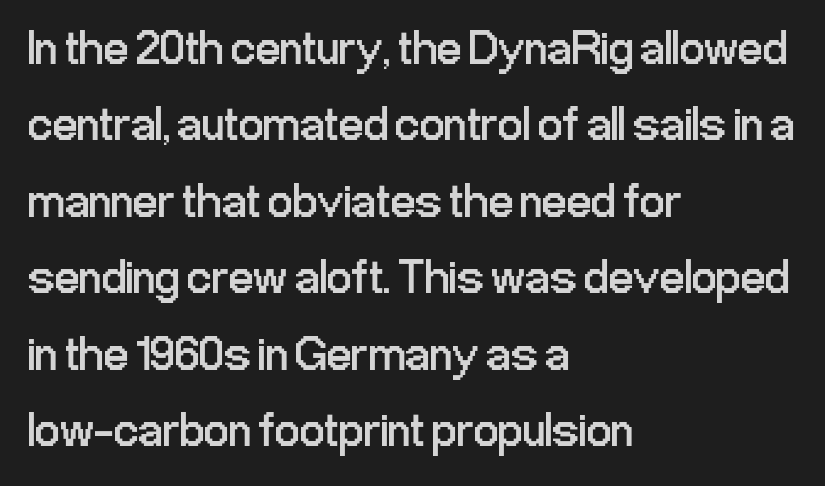
Q: Is the text bold? A: No.
Q: Is the text italic (slanted)? A: No, it is upright.
Q: Is the typeface a serif or a sans-serif typeface? A: Sans-serif.
Q: Is the text underlined? A: No.
Q: How is the paragraph aligned? A: Left-aligned.
Q: Is the spacing between letters normal or unusually wide? A: Normal.
Q: Is the spacing between lines tight, normal or loose? A: Normal.
Q: Width (condensed, normal, or wide)? A: Condensed.
Q: Stroke contrast? A: Low.
Q: x-height? A: Medium.
Q: Monospaced? A: No.
